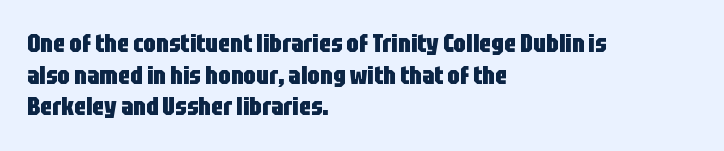
The image shows 25 px bold type, upright; set left-aligned, normal line spacing (1.27x), normal letter spacing, not underlined.
